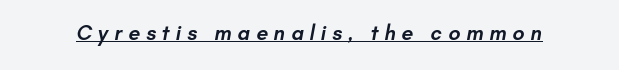
{"bold": "semi", "underline": "yes", "letter_spacing": "wide", "letter_spacing_em": 0.28, "glyph_px": 21}
